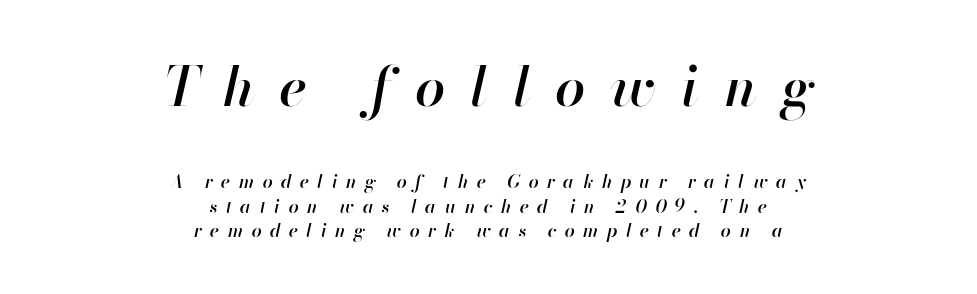
Loose tracking; the words dissolve into strings of separated letters. These lines are rendered in a variable-pitch font. The whitespace from short lines is split evenly between both sides. Does the weight exceed regular? Yes, but only to semibold. Characters are canted at an angle relative to the baseline's perpendicular. Each row of text sits above clean, open space.
